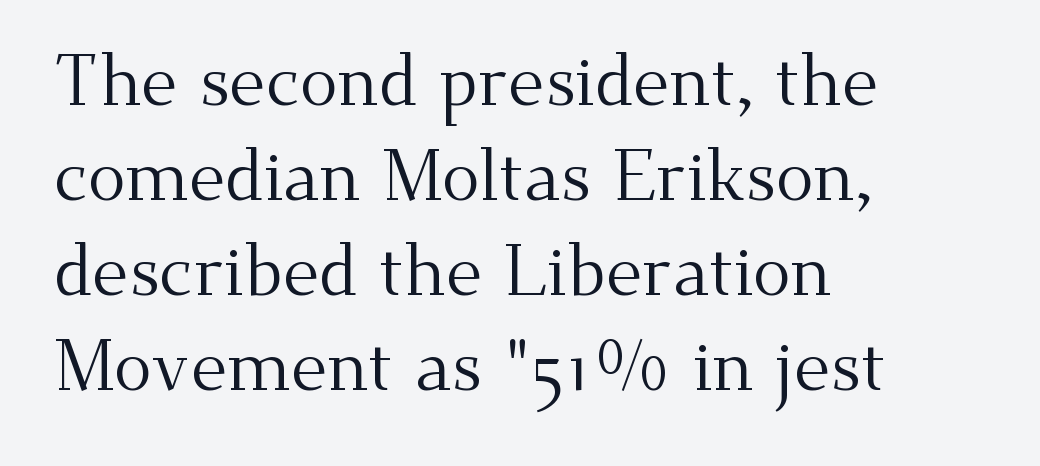
{"serif": "yes", "italic": "no", "bold": "no", "weight": "regular", "width": "normal", "stroke_contrast": "medium", "x_height": "small", "monospaced": "no", "underline": "no", "align": "left", "line_spacing": "normal", "line_spacing_ratio": 1.34, "letter_spacing": "normal", "letter_spacing_em": 0.0, "glyph_px": 71}
